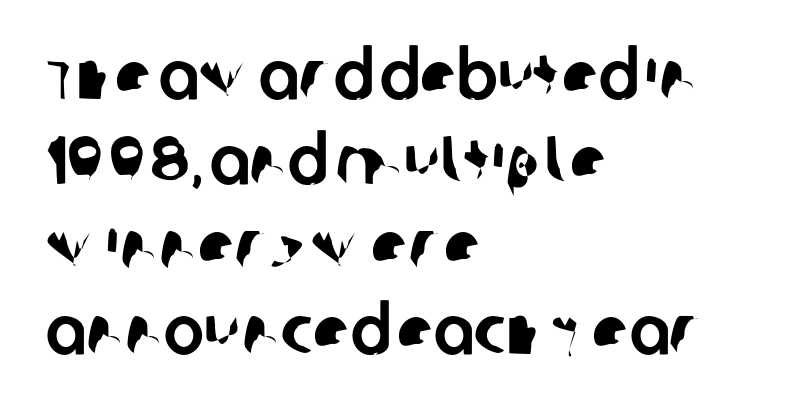
The image shows 68 px sans-serif type; set left-aligned, normal line spacing (1.25x), normal letter spacing, not underlined; low stroke contrast and a large x-height.
